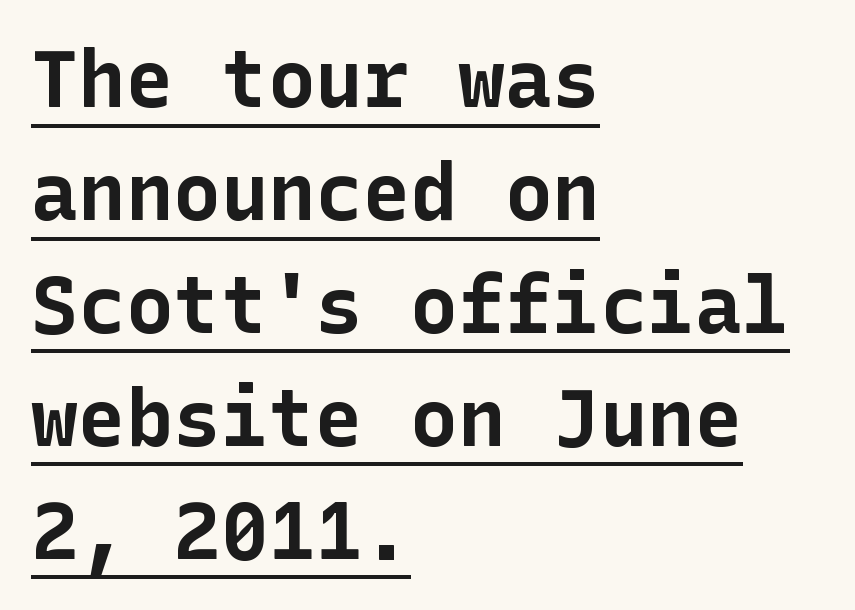
Typesetter's note: full bold, strokes at maximum text heaviness. When letters stand straight like this, we call the style roman or upright. The text was rendered using a sans face with plain stroke endings. The passage shown is underscored from start to finish. The passage shown has conventional tracking throughout.
